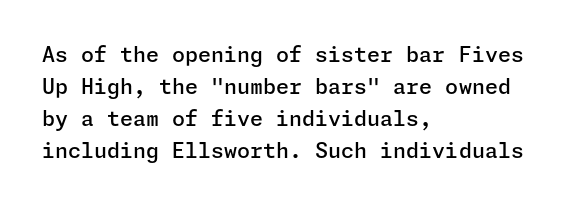
Regular leading. This sample is left-justified, so line endings fall wherever the words run out. Honestly, the letter spacing is just normal — you wouldn't notice it. The glyphs are unaccompanied by any horizontal stroke below them. Every letter is mildly thick-stroked: semibold rather than bold.
